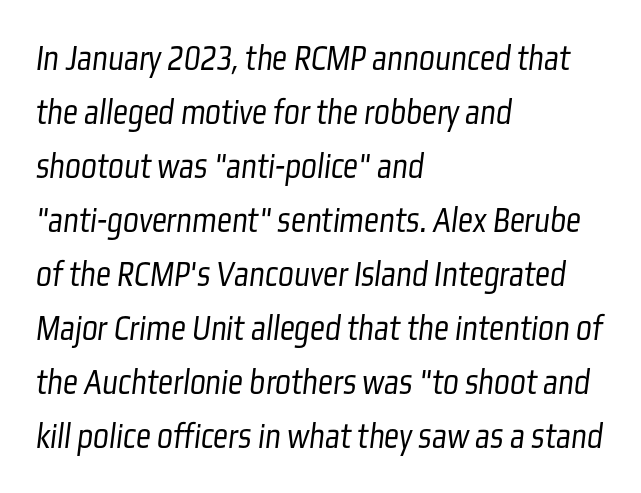
{"serif": "no", "bold": "no", "weight": "light", "width": "condensed", "stroke_contrast": "low", "x_height": "medium", "monospaced": "no", "underline": "no", "align": "left", "line_spacing": "normal", "line_spacing_ratio": 1.46, "letter_spacing": "normal", "letter_spacing_em": 0.0, "glyph_px": 37}
